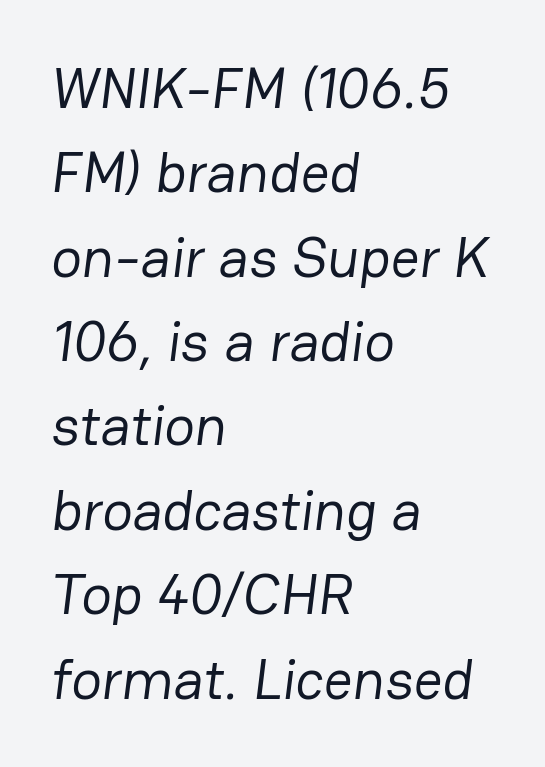
{"serif": "no", "bold": "no", "weight": "regular", "width": "normal", "stroke_contrast": "low", "x_height": "medium", "monospaced": "no", "underline": "no", "align": "left", "line_spacing": "normal", "line_spacing_ratio": 1.48, "letter_spacing": "normal", "letter_spacing_em": 0.0, "glyph_px": 57}
